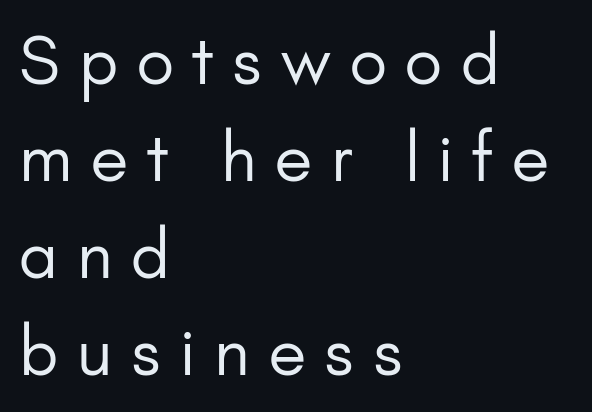
Q: Is the text bold? A: No.
Q: Is the text italic (slanted)? A: No, it is upright.
Q: Is the typeface a serif or a sans-serif typeface? A: Sans-serif.
Q: Is the text underlined? A: No.
Q: How is the paragraph aligned? A: Left-aligned.
Q: Is the spacing between letters normal or unusually wide? A: Unusually wide.
Q: Is the spacing between lines tight, normal or loose? A: Normal.
Q: Width (condensed, normal, or wide)? A: Normal.
Q: Stroke contrast? A: Low.
Q: x-height? A: Small.
Q: Monospaced? A: No.
